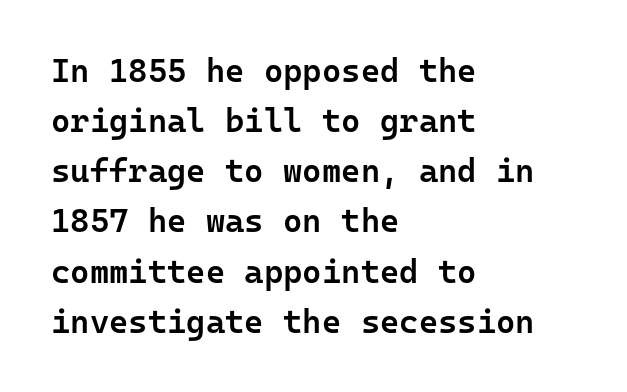
The image shows 33 px semibold sans-serif type, upright, monospaced; set left-aligned, normal line spacing (1.52x), normal letter spacing, not underlined; low stroke contrast and a medium x-height.
